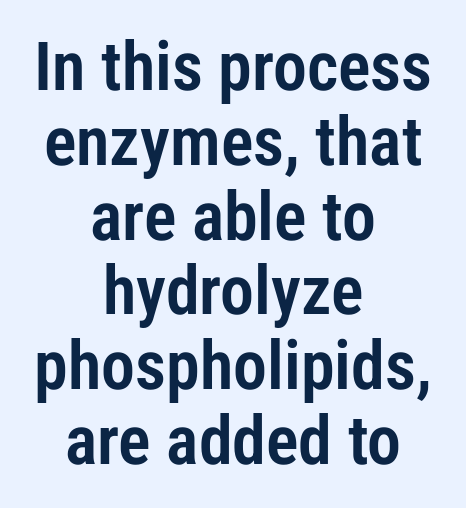
{"serif": "no", "italic": "no", "width": "condensed", "stroke_contrast": "low", "x_height": "medium", "monospaced": "no", "underline": "no", "align": "center", "line_spacing": "tight", "line_spacing_ratio": 1.1, "letter_spacing": "normal", "letter_spacing_em": 0.0, "glyph_px": 68}
